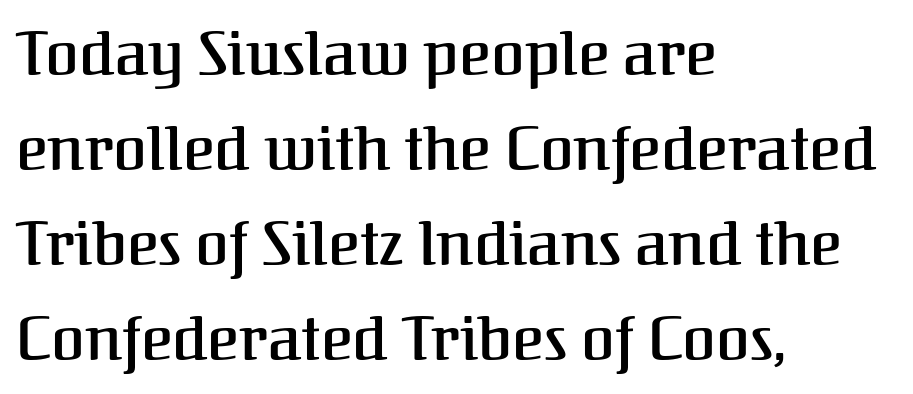
Q: Is the text italic (slanted)? A: No, it is upright.
Q: Is the typeface a serif or a sans-serif typeface? A: Serif.
Q: Is the text underlined? A: No.
Q: How is the paragraph aligned? A: Left-aligned.
Q: Is the spacing between letters normal or unusually wide? A: Normal.
Q: Is the spacing between lines tight, normal or loose? A: Normal.
Q: Width (condensed, normal, or wide)? A: Normal.
Q: Stroke contrast? A: Medium.
Q: x-height? A: Medium.
Q: Monospaced? A: No.
